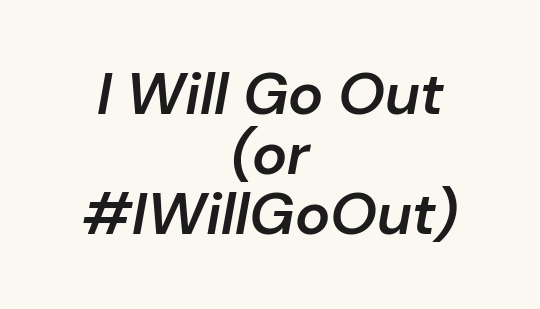
The image shows 59 px semibold type, italic (leaning right); set centered, tight line spacing (1.02x), normal letter spacing, not underlined; low stroke contrast and a medium x-height.
